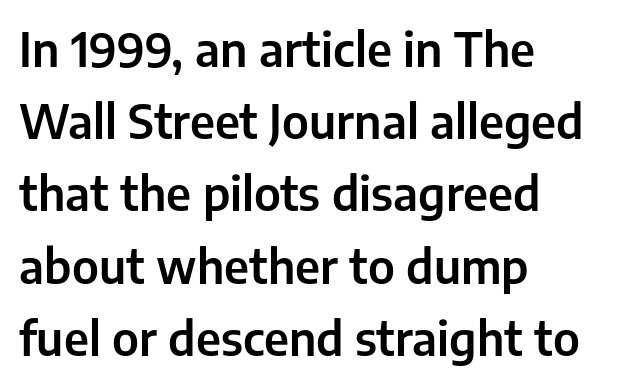
The image shows 46 px sans-serif type, upright; set left-aligned, normal line spacing (1.57x), normal letter spacing, not underlined; low stroke contrast and a medium x-height.
